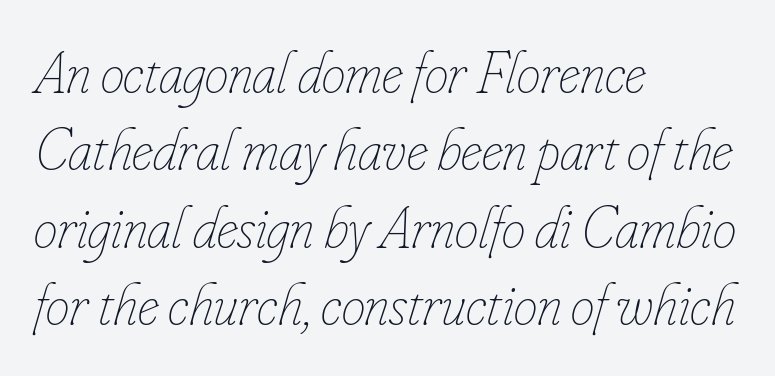
{"italic": "yes", "lean": "right", "slant_degrees": 16, "bold": "no", "weight": "thin", "width": "condensed", "stroke_contrast": "low", "x_height": "small", "monospaced": "no", "underline": "no", "align": "left", "line_spacing": "normal", "line_spacing_ratio": 1.29, "letter_spacing": "normal", "letter_spacing_em": 0.0, "glyph_px": 60}
